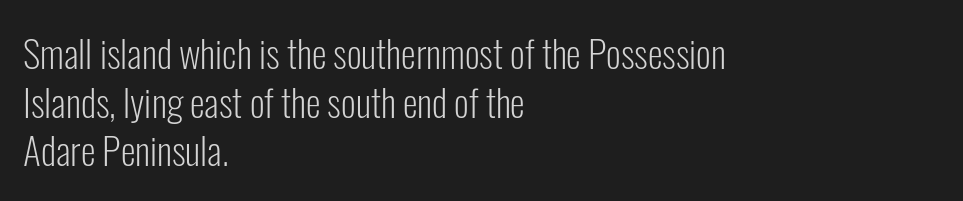
Q: Is the text bold? A: No.
Q: Is the text italic (slanted)? A: No, it is upright.
Q: Is the typeface a serif or a sans-serif typeface? A: Sans-serif.
Q: Is the text underlined? A: No.
Q: How is the paragraph aligned? A: Left-aligned.
Q: Is the spacing between letters normal or unusually wide? A: Normal.
Q: Is the spacing between lines tight, normal or loose? A: Normal.
Q: Width (condensed, normal, or wide)? A: Condensed.
Q: Stroke contrast? A: Low.
Q: x-height? A: Medium.
Q: Monospaced? A: No.
